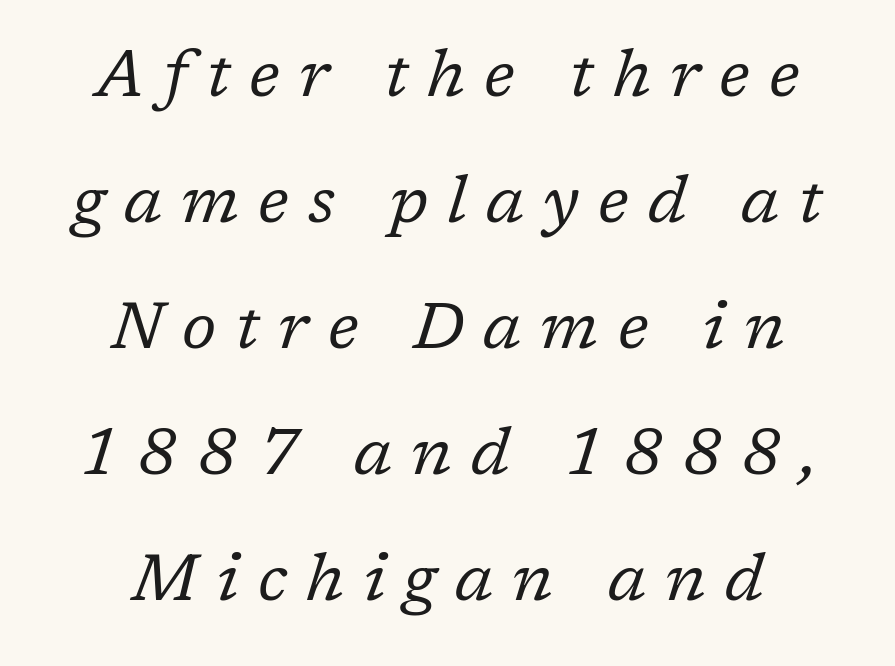
Q: Is the text bold? A: No.
Q: Is the text italic (slanted)? A: Yes, it leans right by about 17 degrees.
Q: Is the typeface a serif or a sans-serif typeface? A: Serif.
Q: Is the text underlined? A: No.
Q: How is the paragraph aligned? A: Centered.
Q: Is the spacing between letters normal or unusually wide? A: Unusually wide.
Q: Is the spacing between lines tight, normal or loose? A: Loose.
Q: Width (condensed, normal, or wide)? A: Normal.
Q: Stroke contrast? A: Low.
Q: x-height? A: Medium.
Q: Monospaced? A: No.
